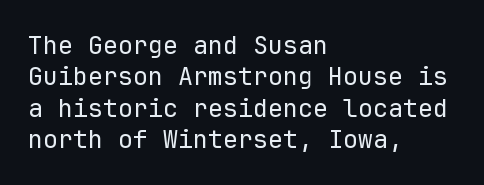
The image shows 25 px text type, upright; set left-aligned, normal line spacing (1.26x), normal letter spacing, not underlined.
